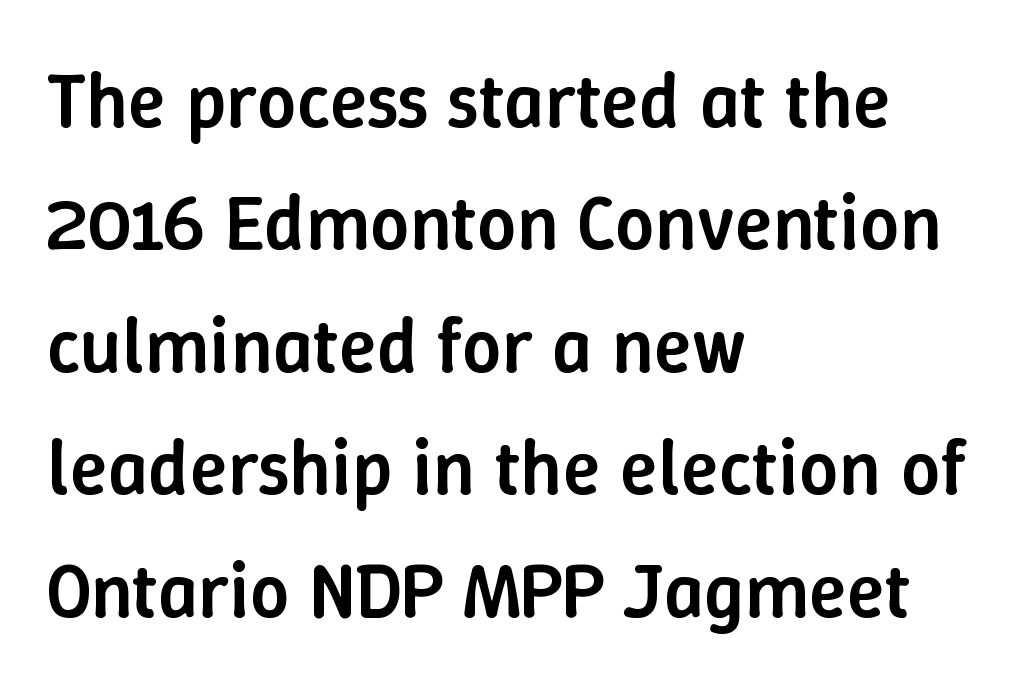
The image shows 78 px semibold type, upright; set left-aligned, normal line spacing (1.57x), normal letter spacing, not underlined; low stroke contrast and a medium x-height.
